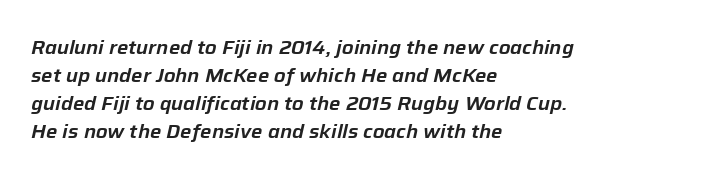
Q: Is the text italic (slanted)? A: Yes, it leans right by about 12 degrees.
Q: Is the text underlined? A: No.
Q: How is the paragraph aligned? A: Left-aligned.
Q: Is the spacing between letters normal or unusually wide? A: Normal.
Q: Is the spacing between lines tight, normal or loose? A: Normal.
